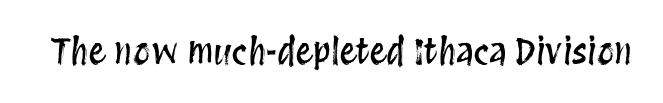
The image shows 35 px condensed type, upright; set normal letter spacing, not underlined; medium stroke contrast and a large x-height.
